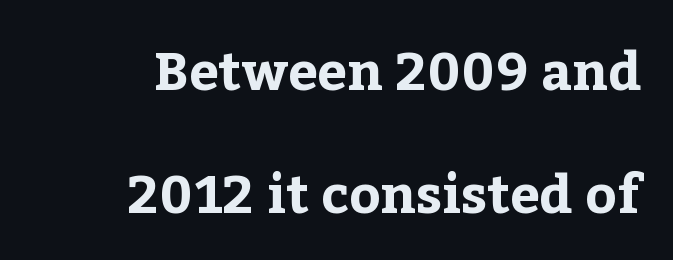
Q: Is the text bold? A: Yes.
Q: Is the text italic (slanted)? A: No, it is upright.
Q: Is the typeface a serif or a sans-serif typeface? A: Serif.
Q: Is the text underlined? A: No.
Q: How is the paragraph aligned? A: Right-aligned.
Q: Is the spacing between letters normal or unusually wide? A: Normal.
Q: Is the spacing between lines tight, normal or loose? A: Loose.
Q: Width (condensed, normal, or wide)? A: Normal.
Q: Stroke contrast? A: Low.
Q: x-height? A: Medium.
Q: Monospaced? A: No.
